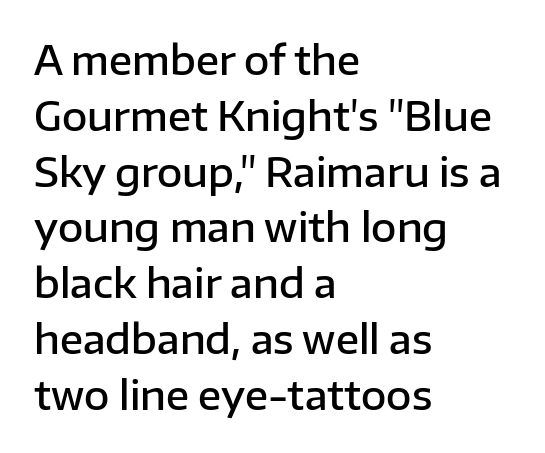
The face used here is rendered with its standard letterfit. This sample has the flowing, uneven cadence of proportional lettering. The letters are semibold — heavier than regular but short of a full bold. Honestly, the row spacing looks completely unremarkable.
